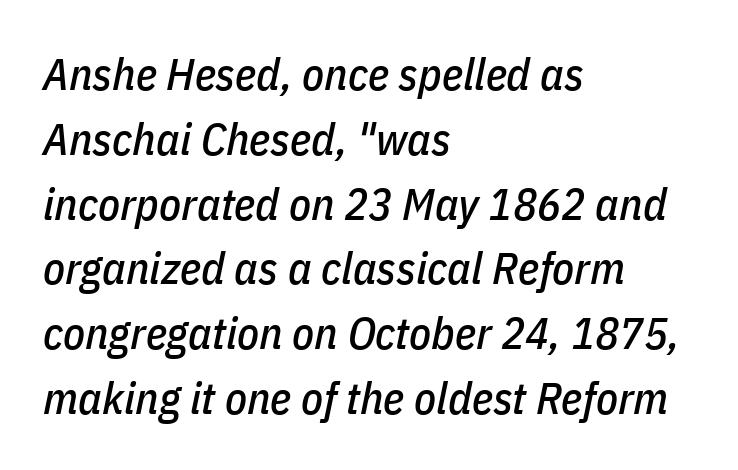
The lines in this sample share a left origin and differ only in where they stop. An italicized treatment has been applied to the whole sample. Decoration check: the copy has no underline. Reading down the column, the eye jumps a familiar distance to each next line. The face used here is proportionally spaced, like ordinary book or web type.
